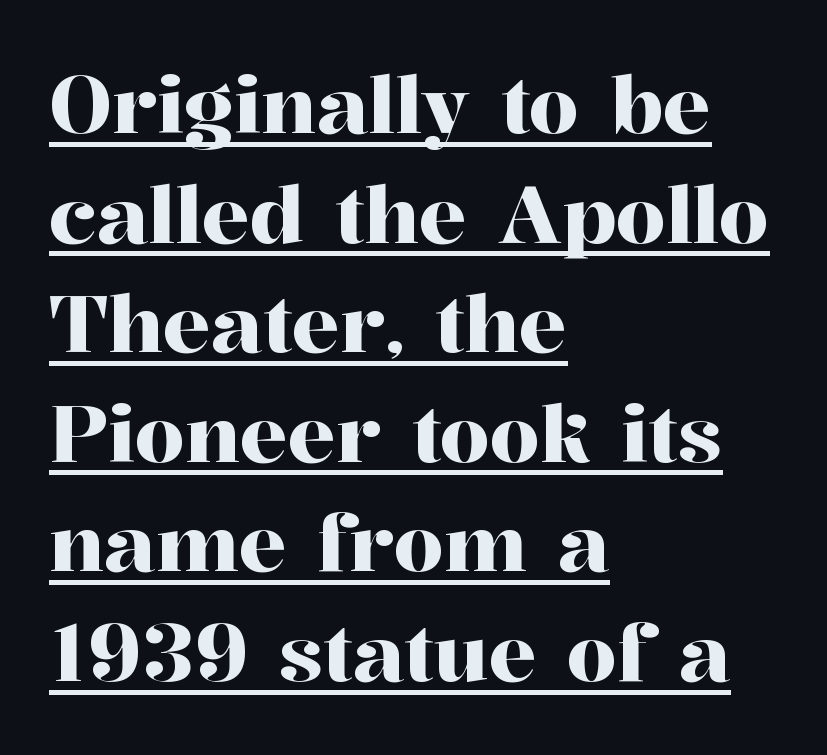
{"serif": "yes", "italic": "no", "width": "normal", "stroke_contrast": "high", "x_height": "medium", "monospaced": "no", "underline": "yes", "align": "left", "line_spacing": "normal", "line_spacing_ratio": 1.37, "letter_spacing": "normal", "letter_spacing_em": 0.0, "glyph_px": 80}
